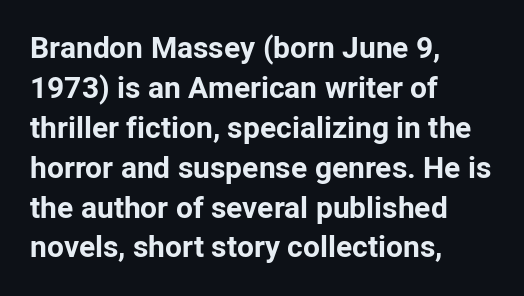
{"serif": "no", "italic": "no", "bold": "yes", "weight": "bold", "width": "normal", "stroke_contrast": "low", "x_height": "medium", "monospaced": "no", "underline": "no", "align": "left", "line_spacing": "normal", "line_spacing_ratio": 1.33, "letter_spacing": "normal", "letter_spacing_em": 0.0, "glyph_px": 30}
